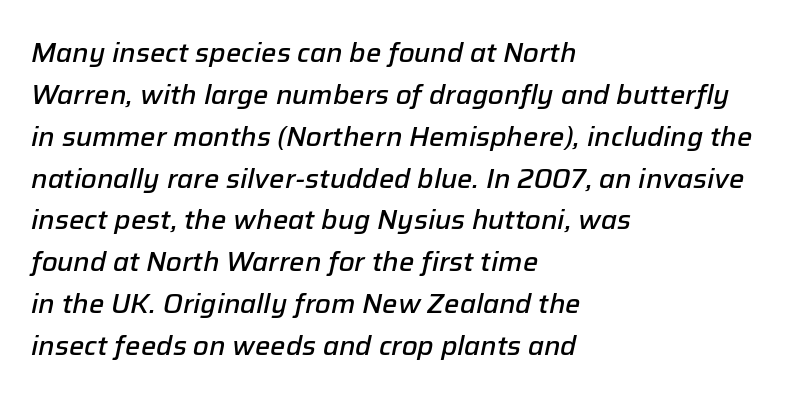
{"italic": "yes", "lean": "right", "slant_degrees": 12, "bold": "semi", "underline": "no", "align": "left", "line_spacing": "normal", "line_spacing_ratio": 1.55, "letter_spacing": "normal", "letter_spacing_em": 0.0, "glyph_px": 27}
